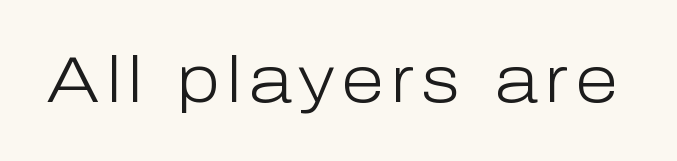
The image shows 64 px light sans-serif type, upright; set not underlined; low stroke contrast and a medium x-height.
